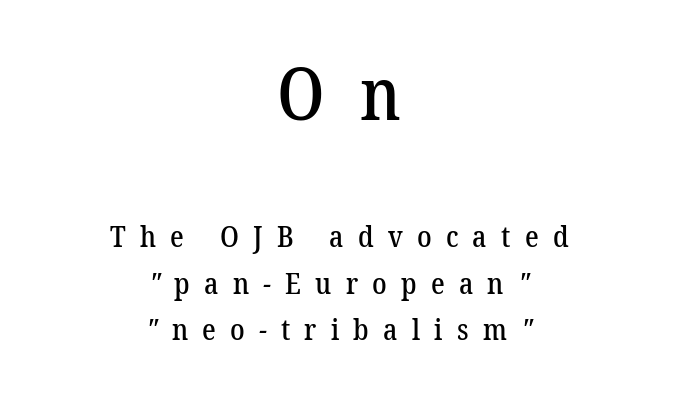
Looks like regular typesetting: each glyph gets only the width it needs. The designer gave the opening block more size than the closing block. Glance below the letters and you will spot only blank space. Reading down the column, the eye jumps a familiar distance to each next line. Does extra space separate the letters? Yes, quite a lot of it.
